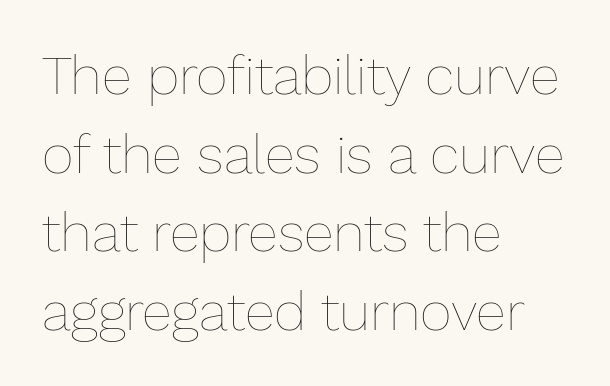
{"italic": "no", "bold": "no", "weight": "thin", "width": "normal", "stroke_contrast": "low", "x_height": "medium", "monospaced": "no", "underline": "no", "align": "left", "line_spacing": "normal", "line_spacing_ratio": 1.43, "letter_spacing": "normal", "letter_spacing_em": 0.0, "glyph_px": 55}
